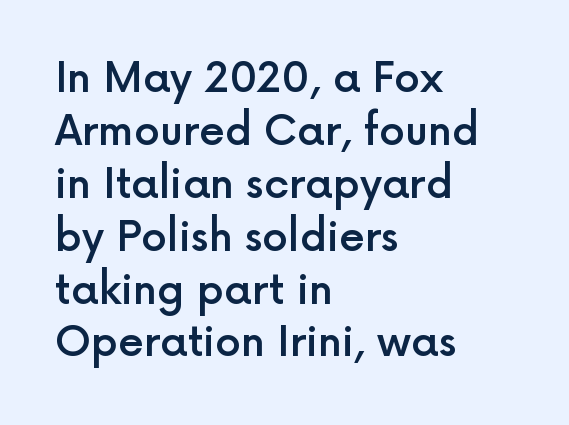
Q: Is the text bold? A: Semi-bold.
Q: Is the text italic (slanted)? A: No, it is upright.
Q: Is the typeface a serif or a sans-serif typeface? A: Sans-serif.
Q: Is the text underlined? A: No.
Q: How is the paragraph aligned? A: Left-aligned.
Q: Is the spacing between letters normal or unusually wide? A: Normal.
Q: Is the spacing between lines tight, normal or loose? A: Normal.
Q: Width (condensed, normal, or wide)? A: Normal.
Q: x-height? A: Medium.
Q: Monospaced? A: No.
